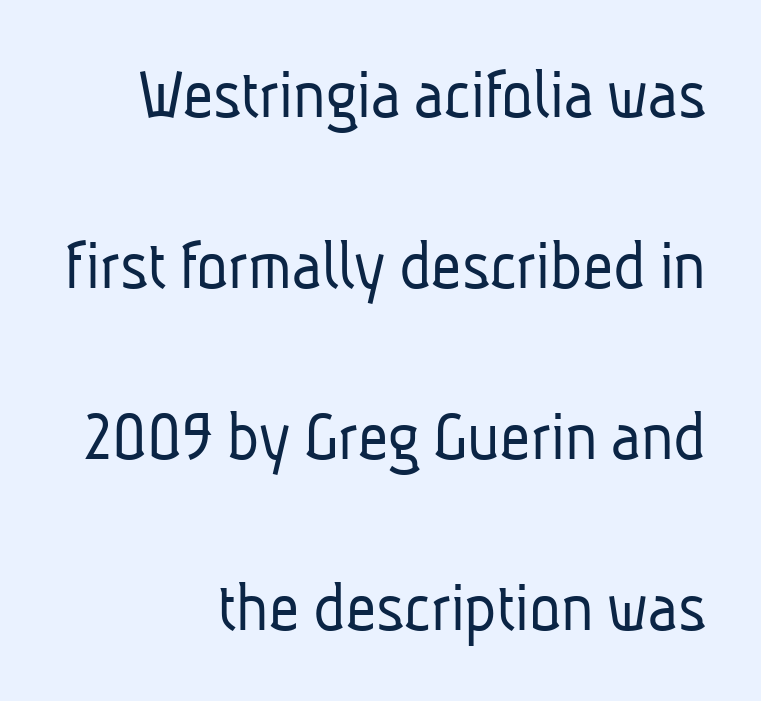
The image shows 74 px light, condensed sans-serif type; set right-aligned, loose line spacing (2.31x), normal letter spacing, not underlined; low stroke contrast and a medium x-height.
